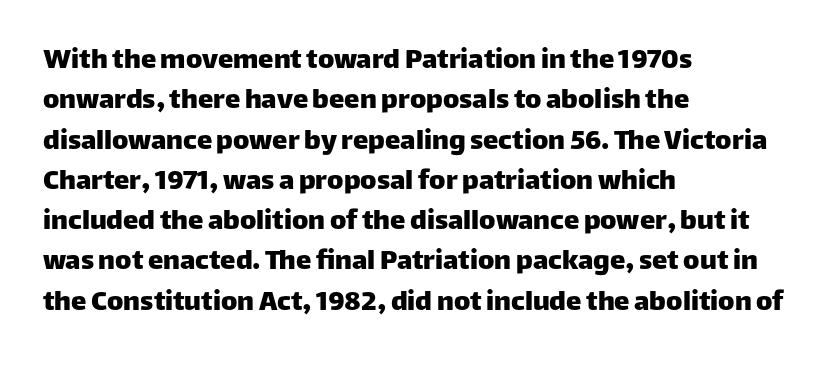
Q: Is the text italic (slanted)? A: No, it is upright.
Q: Is the typeface a serif or a sans-serif typeface? A: Sans-serif.
Q: Is the text underlined? A: No.
Q: How is the paragraph aligned? A: Left-aligned.
Q: Is the spacing between letters normal or unusually wide? A: Normal.
Q: Is the spacing between lines tight, normal or loose? A: Normal.
Q: Width (condensed, normal, or wide)? A: Normal.
Q: Stroke contrast? A: Low.
Q: x-height? A: Large.
Q: Monospaced? A: No.
